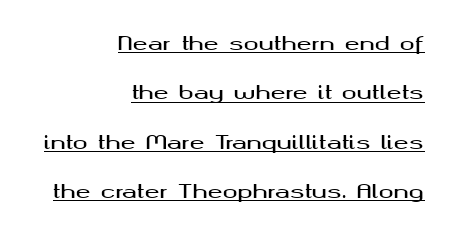
The ragged edge is on the left, which tells us the setting is flush right. This is the regular roman posture of the typeface. Quick note: interline space is abundant. Here the glyphs are tracked normally, forming tight word shapes.
